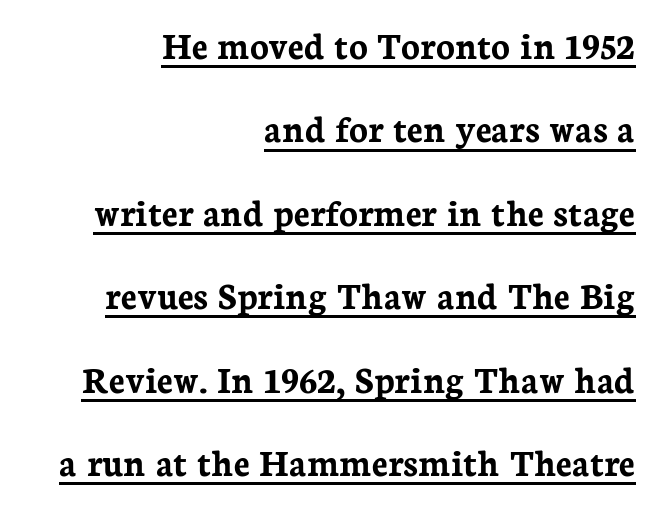
{"serif": "yes", "italic": "no", "bold": "yes", "weight": "semibold", "width": "normal", "stroke_contrast": "low", "x_height": "medium", "monospaced": "no", "underline": "yes", "align": "right", "line_spacing": "loose", "line_spacing_ratio": 2.14, "letter_spacing": "normal", "letter_spacing_em": 0.0, "glyph_px": 39}
